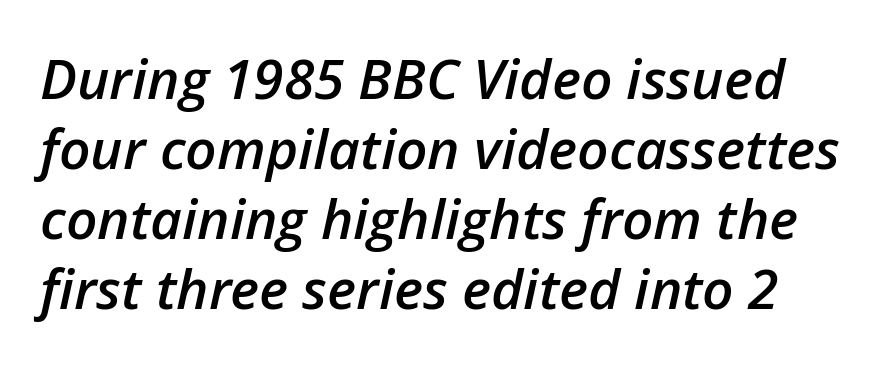
The lines sit at an ordinary, default distance from one another. Anything drawn beneath the words? Only blank space. What stands out about the letter spacing? Nothing — it is the standard amount. You could not count columns in this text — the font is proportionally spaced. The font's italic variant was chosen for this text.
